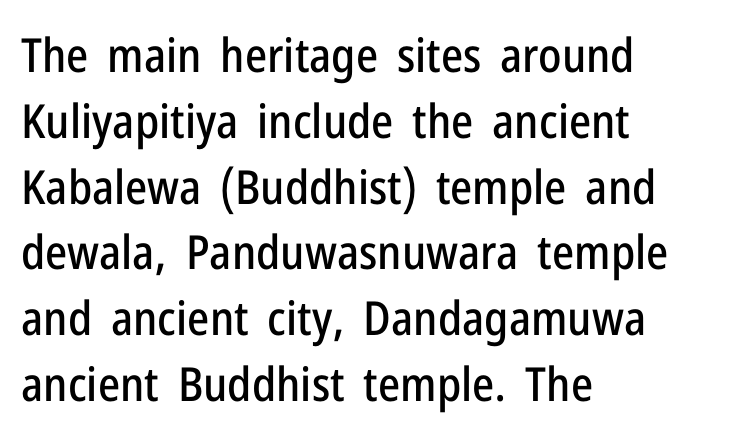
The image shows 47 px condensed sans-serif type, upright; set left-aligned, normal line spacing (1.4x), normal letter spacing, not underlined; low stroke contrast and a medium x-height.
